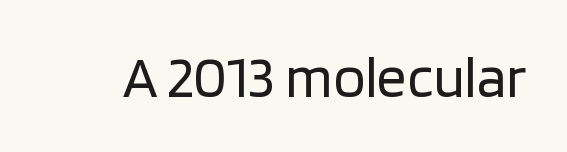
{"serif": "no", "italic": "no", "bold": "no", "weight": "regular", "width": "normal", "stroke_contrast": "low", "x_height": "large", "monospaced": "no", "underline": "no", "letter_spacing": "normal", "letter_spacing_em": 0.0, "glyph_px": 59}
